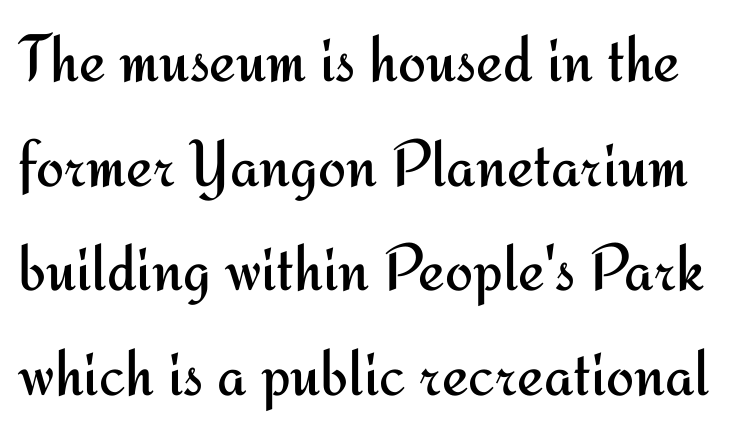
The image shows 67 px regular-weight sans-serif type, upright; set normal line spacing (1.56x), normal letter spacing, not underlined; medium stroke contrast and a small x-height.
